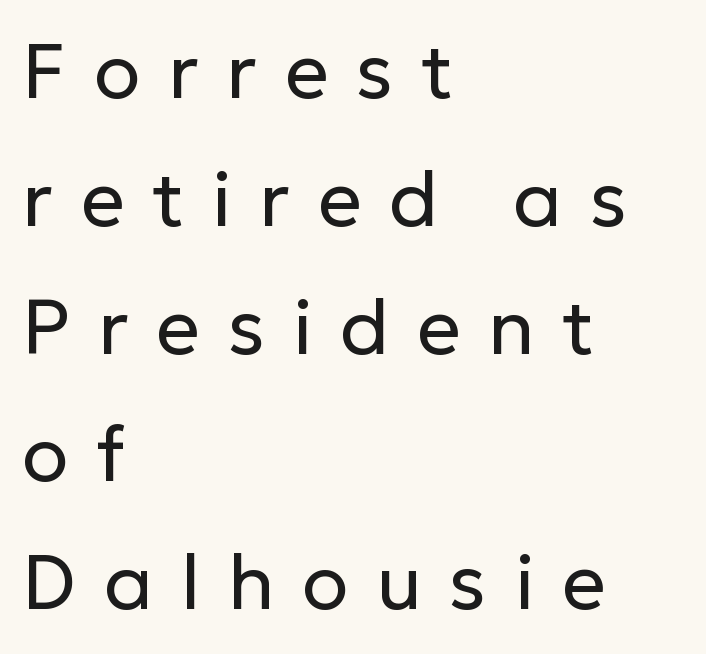
The passage shown stacks its lines at a standard gap. Descenders are the only things crossing below the line. You could not count columns in this text — the font is proportionally spaced. A sans-serif font was chosen for this passage. A typesetter would mark this as roman, not italic.
